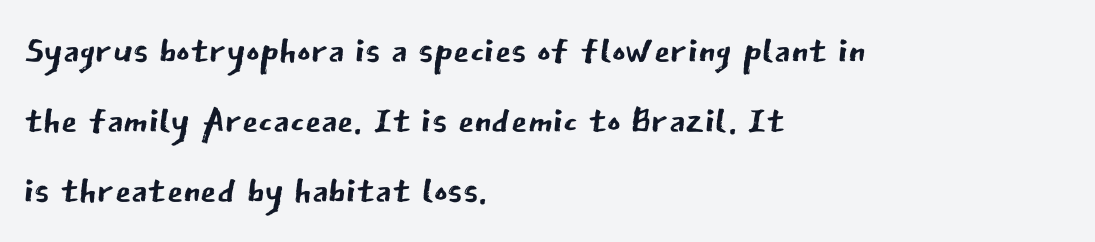
The image shows 52 px regular-weight sans-serif type, upright; set left-aligned, normal line spacing (1.35x), normal letter spacing, not underlined; low stroke contrast and a medium x-height.
